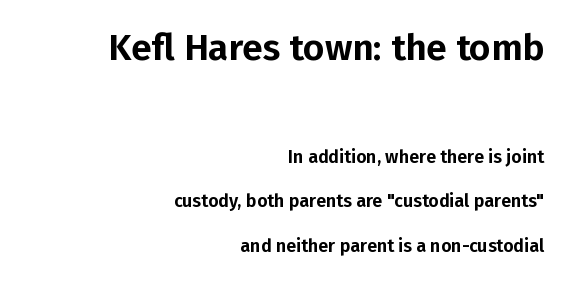
{"serif": "no", "italic": "no", "width": "normal", "stroke_contrast": "low", "x_height": "medium", "monospaced": "no", "underline": "no", "align": "right", "line_spacing": "loose", "line_spacing_ratio": 2.47, "letter_spacing": "normal", "letter_spacing_em": 0.0, "larger_block": "first", "size_ratio": 2.06, "glyph_px": 37}
